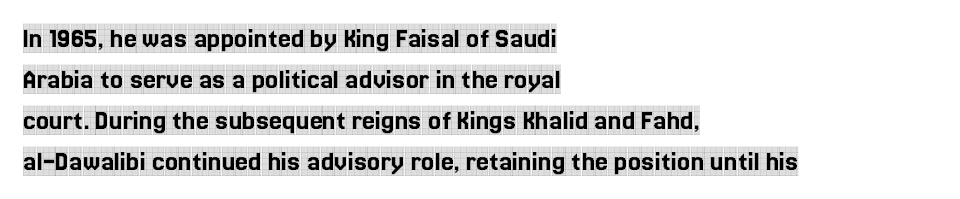
Q: Is the text italic (slanted)? A: No, it is upright.
Q: Is the typeface a serif or a sans-serif typeface? A: Serif.
Q: Is the text underlined? A: No.
Q: How is the paragraph aligned? A: Left-aligned.
Q: Is the spacing between letters normal or unusually wide? A: Normal.
Q: Is the spacing between lines tight, normal or loose? A: Normal.
Q: Width (condensed, normal, or wide)? A: Condensed.
Q: x-height? A: Large.
Q: Monospaced? A: No.
